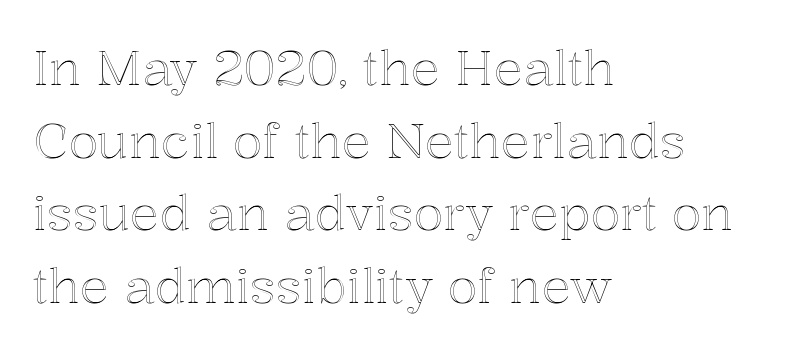
Any mark beneath the type? The region is blank. Rendered with straight, roman letterforms. The lines are quadded left. Here the designer chose a conventional face with non-uniform glyph widths. If you measured baseline to baseline, you'd find a middling distance.
